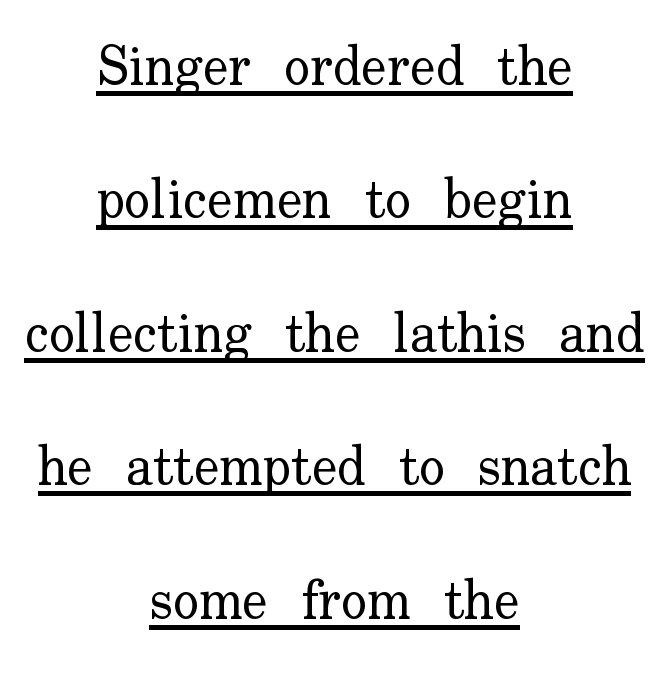
The passage is arranged like a title page — every line centered. Stems and bowls with no extra thickness — not bold. Horizontal bands of white between lines are thick stripes. The letters sit at their default tracking, neither squeezed nor spread. Small tapered or slab feet sit at the stroke ends, so this counts as serif.
